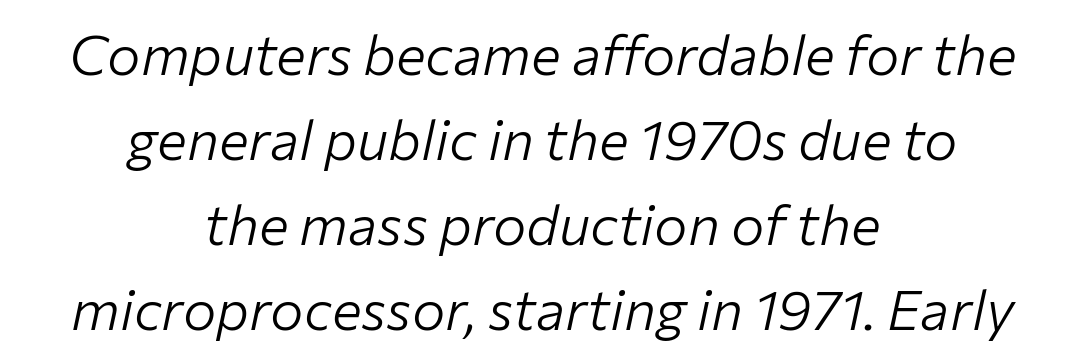
Q: Is the text bold? A: No.
Q: Is the text italic (slanted)? A: Yes, it leans right by about 12 degrees.
Q: Is the text underlined? A: No.
Q: How is the paragraph aligned? A: Centered.
Q: Is the spacing between letters normal or unusually wide? A: Normal.
Q: Is the spacing between lines tight, normal or loose? A: Normal.
Q: Width (condensed, normal, or wide)? A: Normal.
Q: Stroke contrast? A: Low.
Q: x-height? A: Medium.
Q: Monospaced? A: No.
